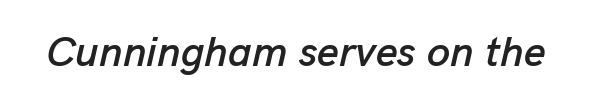
Q: Is the text italic (slanted)? A: Yes, it leans right by about 13 degrees.
Q: Is the text underlined? A: No.
Q: Is the spacing between letters normal or unusually wide? A: Normal.
Q: Width (condensed, normal, or wide)? A: Normal.
Q: Stroke contrast? A: Low.
Q: x-height? A: Medium.
Q: Monospaced? A: No.
